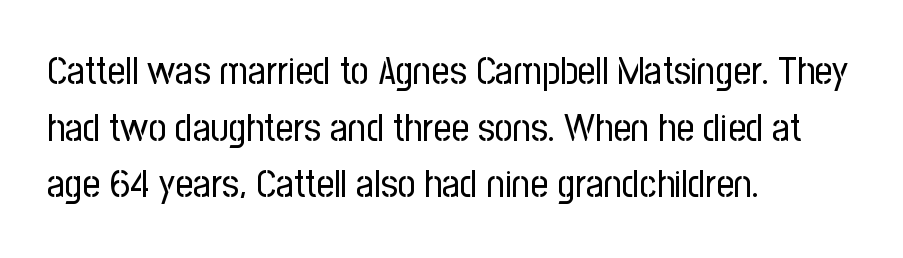
The image shows 39 px regular-weight, condensed sans-serif type, upright; set left-aligned, normal line spacing (1.45x), normal letter spacing, not underlined; low stroke contrast and a medium x-height.
